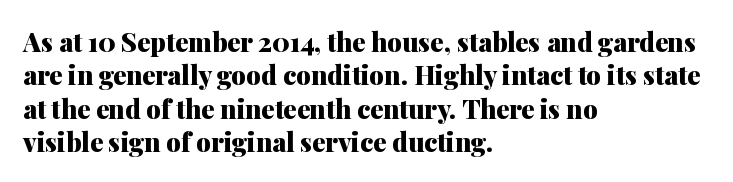
The image shows 26 px bold type, upright; set left-aligned, normal line spacing (1.28x), normal letter spacing, not underlined.
